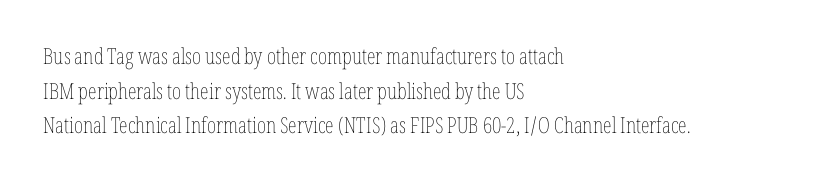
Which margin do the lines hug? The left one — the right edge is uneven. This is roman type, the default non-slanted kind. Summary of vertical rhythm: regular, with standard interline spacing. These glyphs show unthickened strokes, regular width or finer. The rendering keeps characters at their native spacing. The gap between lines stays unmarked.
